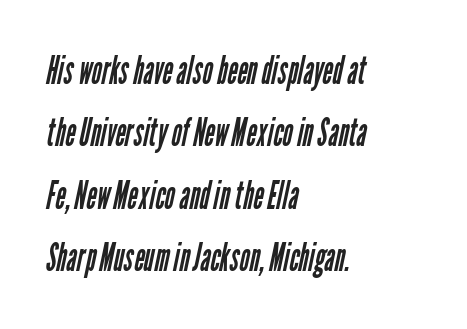
Q: Is the text bold? A: No.
Q: Is the typeface a serif or a sans-serif typeface? A: Sans-serif.
Q: Is the text underlined? A: No.
Q: How is the paragraph aligned? A: Left-aligned.
Q: Is the spacing between letters normal or unusually wide? A: Normal.
Q: Is the spacing between lines tight, normal or loose? A: Normal.
Q: Width (condensed, normal, or wide)? A: Condensed.
Q: Stroke contrast? A: Low.
Q: x-height? A: Medium.
Q: Monospaced? A: No.
